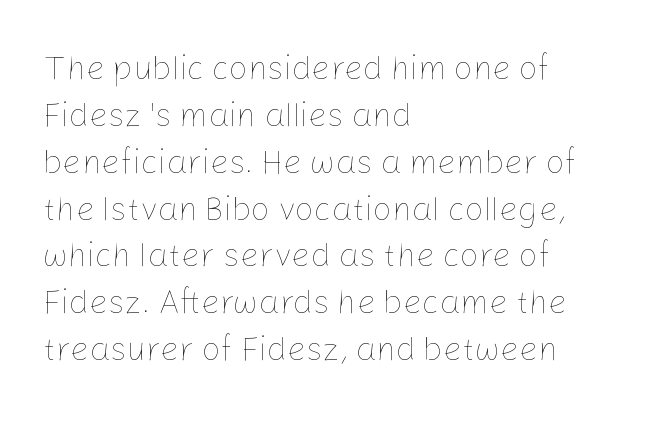
The line texture is even and compact thanks to regular tracking. The letterforms sit at book weight or below. Normally led — the rows are evenly, conventionally spaced. Underline: absent.
